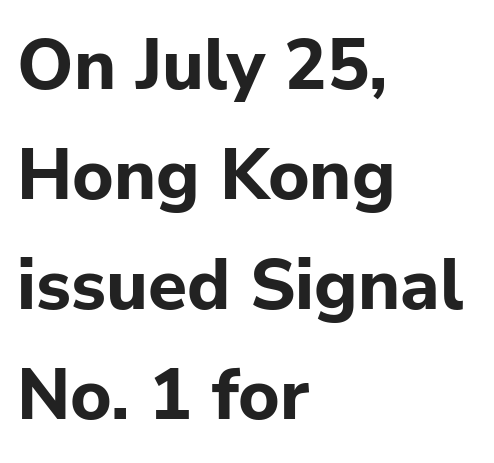
The rendering keeps characters at their native spacing. The string is rendered with underlining switched off. As a designer I'd log this as weight 700, bold. The line-height multiplier appears to be the usual default. To sum up the face: it is a sans, with no serifs. This sample has the flowing, uneven cadence of proportional lettering.
